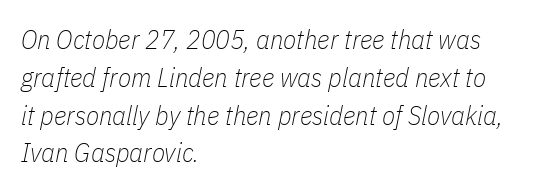
A typesetter would call this zero additional tracking. One-word summary of the alignment: left. Stem width sits at or under what a default text font uses. Looking at the ascenders, they clearly lean. The rows are spaced the way most documents space them.
